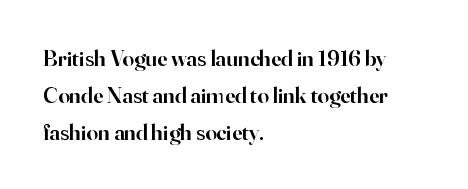
In terms of leading, this rendering sits right in the middle. Which margin do the lines hug? The left one — the right edge is uneven. Stroke thickness is moderately raised; the sample reads as semibold. Observe the ordinary spacing: letters are neighbours, not strangers. Upright lettering throughout.
